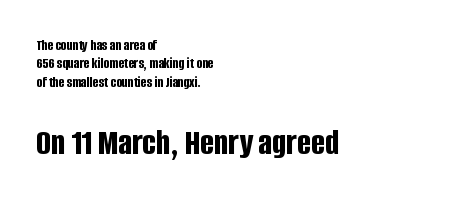
Its strokes are broad and dark, the hallmark of bold type. Letters rest on an invisible, unmarked baseline. The face used here appears at its bigger size in the lower chunk. Where is the straight margin? On the left. Here the designer chose a conventional face with non-uniform glyph widths. Note: no serifs on the glyphs.
